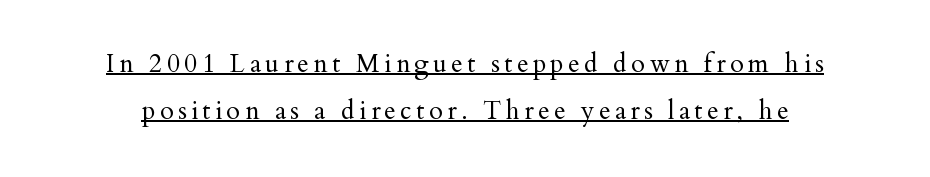
Q: Is the text bold? A: No.
Q: Is the text italic (slanted)? A: No, it is upright.
Q: Is the text underlined? A: Yes.
